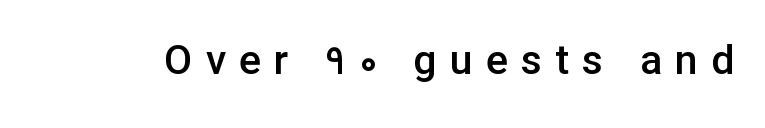
The image shows 41 px semibold sans-serif type, upright; set unusually wide letter spacing (+0.32 em), not underlined; low stroke contrast and a medium x-height.
